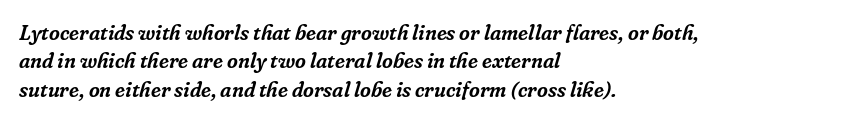
The image shows 21 px text type, italic (leaning right); set left-aligned, normal line spacing (1.35x), normal letter spacing, not underlined.
